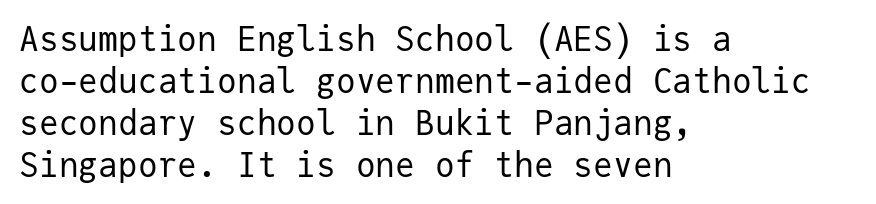
Q: Is the text bold? A: No.
Q: Is the text italic (slanted)? A: No, it is upright.
Q: Is the typeface a serif or a sans-serif typeface? A: Sans-serif.
Q: Is the text underlined? A: No.
Q: How is the paragraph aligned? A: Left-aligned.
Q: Is the spacing between letters normal or unusually wide? A: Normal.
Q: Is the spacing between lines tight, normal or loose? A: Normal.
Q: Width (condensed, normal, or wide)? A: Normal.
Q: Stroke contrast? A: Low.
Q: x-height? A: Medium.
Q: Monospaced? A: Yes.
